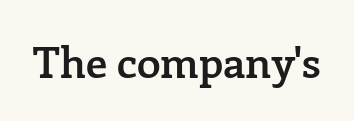
Bare-footed words on every line. This sample has the flowing, uneven cadence of proportional lettering. The axis of the letterforms is exactly vertical. Serif or sans? Serif — the stroke terminals have little feet. Students, note that the glyphs here touch the page at normal intervals. Stroke thickness is moderately raised; the sample reads as semibold.
